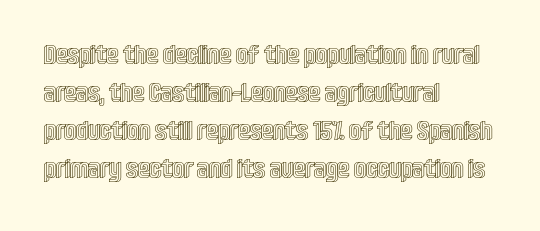
Q: Is the text italic (slanted)? A: No, it is upright.
Q: Is the text underlined? A: No.
Q: How is the paragraph aligned? A: Left-aligned.
Q: Is the spacing between letters normal or unusually wide? A: Normal.
Q: Is the spacing between lines tight, normal or loose? A: Normal.
